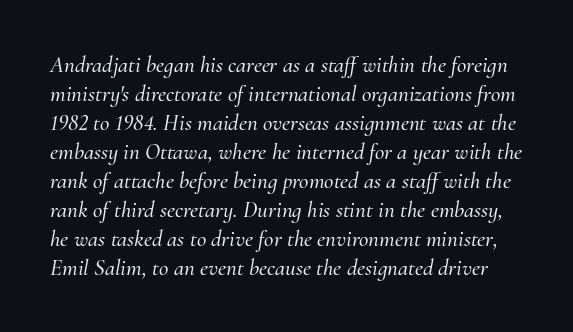
Q: Is the text italic (slanted)? A: Yes, it leans right by about 10 degrees.
Q: Is the text underlined? A: No.
Q: Is the spacing between letters normal or unusually wide? A: Normal.
Q: Is the spacing between lines tight, normal or loose? A: Normal.
